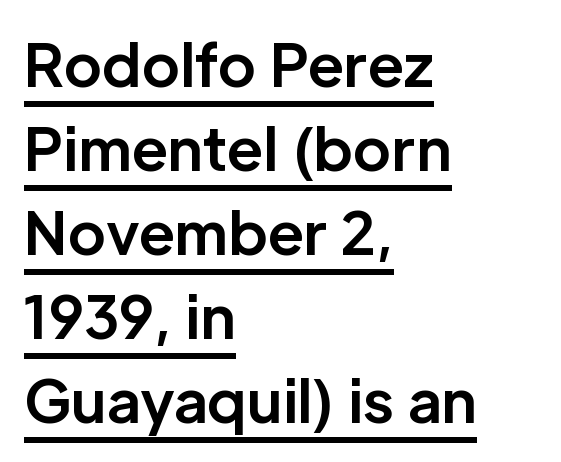
{"serif": "no", "italic": "no", "bold": "yes", "weight": "bold", "width": "normal", "stroke_contrast": "low", "x_height": "medium", "monospaced": "no", "underline": "yes", "align": "left", "line_spacing": "normal", "line_spacing_ratio": 1.45, "letter_spacing": "normal", "letter_spacing_em": 0.0, "glyph_px": 58}
